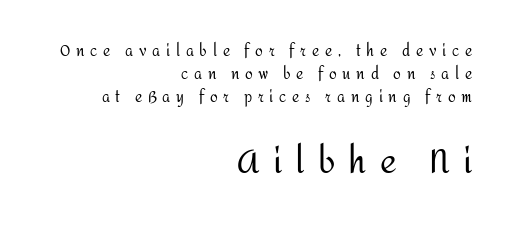
The image shows 32 px regular-weight sans-serif type, upright; set right-aligned, normal line spacing (1.63x), unusually wide letter spacing (+0.41 em), not underlined; the second (bottom) block is 2.29x larger; medium stroke contrast and a medium x-height.
